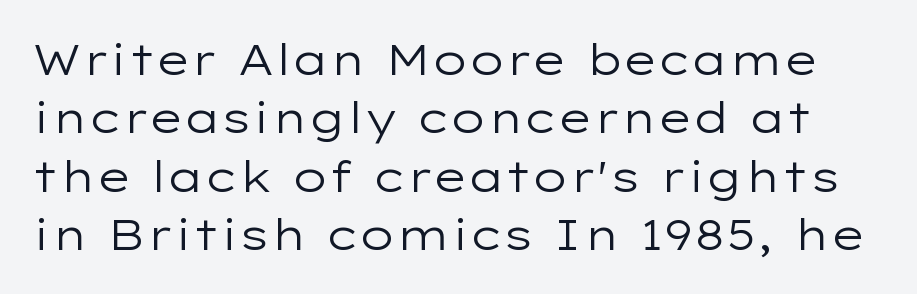
{"serif": "no", "italic": "no", "bold": "no", "weight": "regular", "width": "wide", "stroke_contrast": "low", "x_height": "medium", "monospaced": "no", "underline": "no", "line_spacing": "normal", "line_spacing_ratio": 1.36, "letter_spacing": "normal", "letter_spacing_em": 0.0, "glyph_px": 43}
